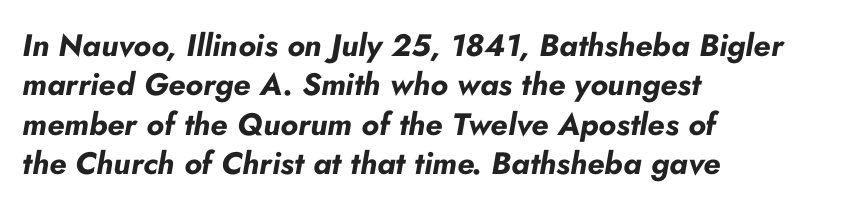
Q: Is the text bold? A: Yes.
Q: Is the text italic (slanted)? A: Yes, it leans right by about 10 degrees.
Q: Is the text underlined? A: No.
Q: How is the paragraph aligned? A: Left-aligned.
Q: Is the spacing between letters normal or unusually wide? A: Normal.
Q: Is the spacing between lines tight, normal or loose? A: Normal.
Q: Width (condensed, normal, or wide)? A: Normal.
Q: Stroke contrast? A: Low.
Q: x-height? A: Small.
Q: Monospaced? A: No.
